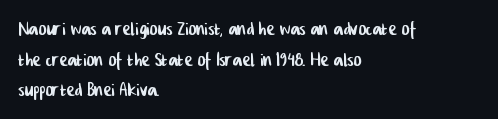
{"underline": "no", "align": "left", "line_spacing": "normal", "line_spacing_ratio": 1.28, "letter_spacing": "normal", "letter_spacing_em": 0.0, "glyph_px": 24}
